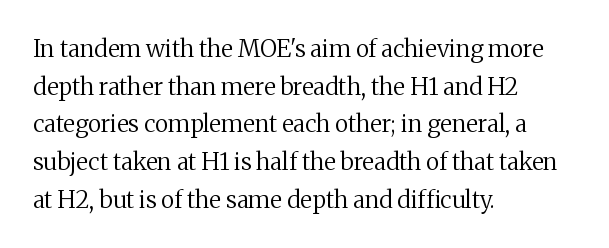
{"italic": "no", "bold": "no", "underline": "no", "align": "left", "line_spacing": "normal", "line_spacing_ratio": 1.57, "letter_spacing": "normal", "letter_spacing_em": 0.0, "glyph_px": 24}
